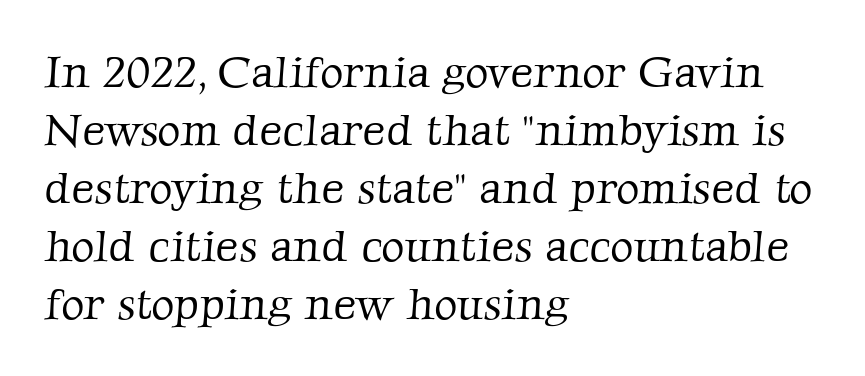
{"serif": "yes", "bold": "no", "weight": "light", "width": "normal", "stroke_contrast": "low", "x_height": "medium", "monospaced": "no", "underline": "no", "align": "left", "line_spacing": "normal", "line_spacing_ratio": 1.29, "letter_spacing": "normal", "letter_spacing_em": 0.0, "glyph_px": 45}
